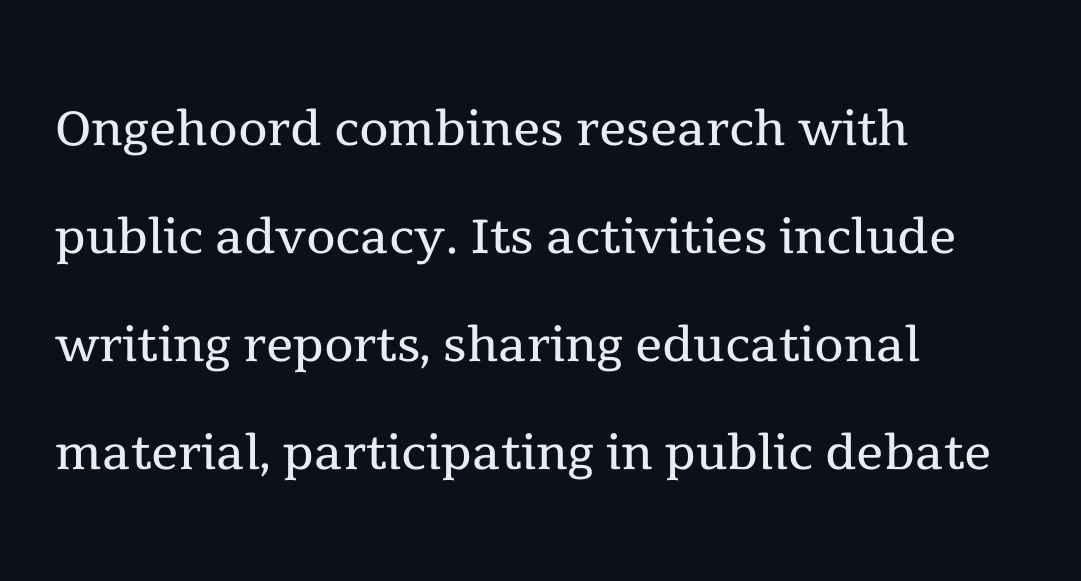
The image shows 68 px regular-weight serif type, upright; set left-aligned, normal line spacing (1.59x), normal letter spacing, not underlined; a medium x-height.
